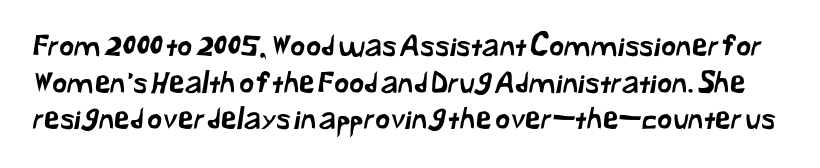
{"serif": "no", "width": "normal", "stroke_contrast": "low", "x_height": "medium", "monospaced": "no", "underline": "no", "line_spacing": "normal", "line_spacing_ratio": 1.26, "letter_spacing": "normal", "letter_spacing_em": 0.0, "glyph_px": 29}
